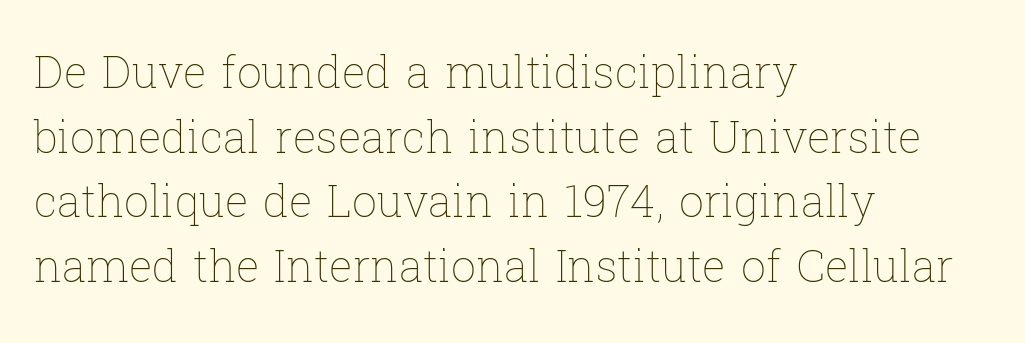
The image shows 44 px thin type, upright; set left-aligned, normal line spacing (1.47x), normal letter spacing, not underlined; low stroke contrast and a medium x-height.
